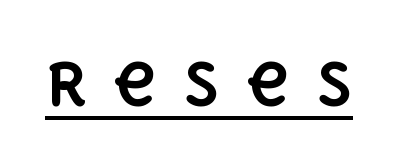
Honestly, the letter spacing is so wide it's the main thing you notice. I'd describe the lettering as bold — thick and assertive. Ordinary non-slanted type is in use. Note the varied advance widths — an 'i' is clearly narrower than an 'm'.
